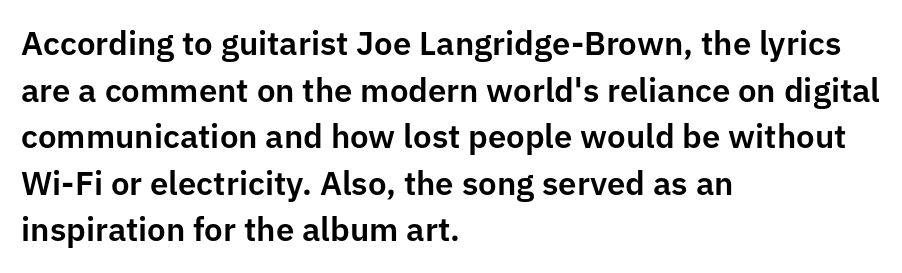
The zone under the glyphs is completely vacant. You could not count columns in this text — the font is proportionally spaced. Compared with typical paragraphs, the rows here are spaced about the same. This is roman type, the default non-slanted kind.
